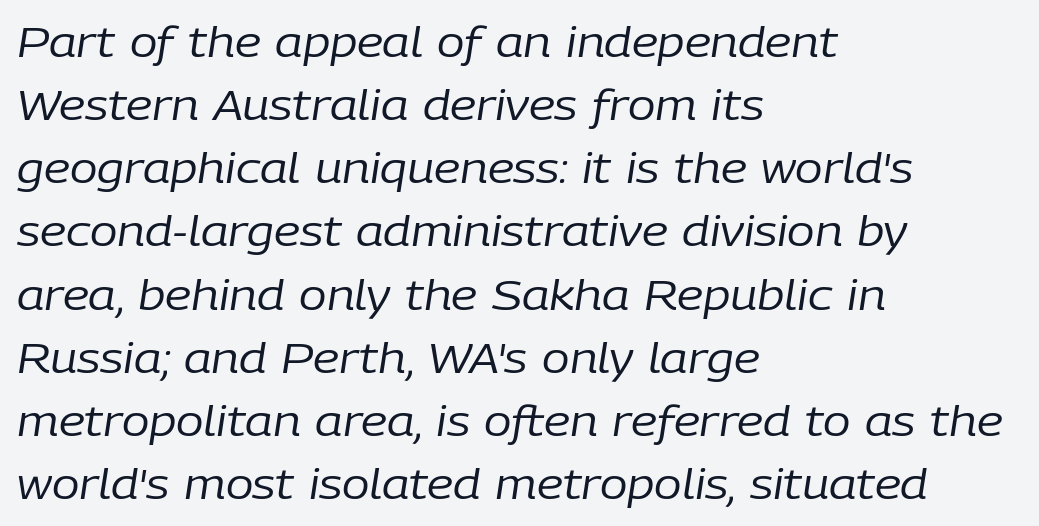
Q: Is the text bold? A: No.
Q: Is the text italic (slanted)? A: Yes, it leans right by about 9 degrees.
Q: Is the text underlined? A: No.
Q: How is the paragraph aligned? A: Left-aligned.
Q: Is the spacing between letters normal or unusually wide? A: Normal.
Q: Is the spacing between lines tight, normal or loose? A: Normal.
Q: Width (condensed, normal, or wide)? A: Normal.
Q: Stroke contrast? A: Low.
Q: x-height? A: Medium.
Q: Monospaced? A: No.
